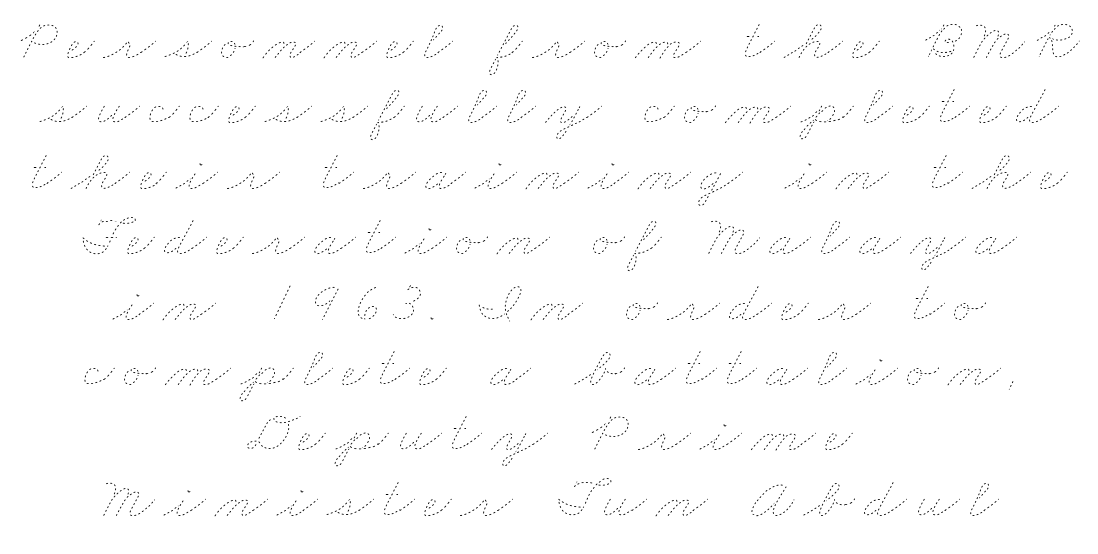
Q: Is the text bold? A: No.
Q: Is the text underlined? A: No.
Q: How is the paragraph aligned? A: Centered.
Q: Is the spacing between lines tight, normal or loose? A: Tight.
Q: Width (condensed, normal, or wide)? A: Wide.
Q: Stroke contrast? A: Low.
Q: x-height? A: Small.
Q: Monospaced? A: No.
